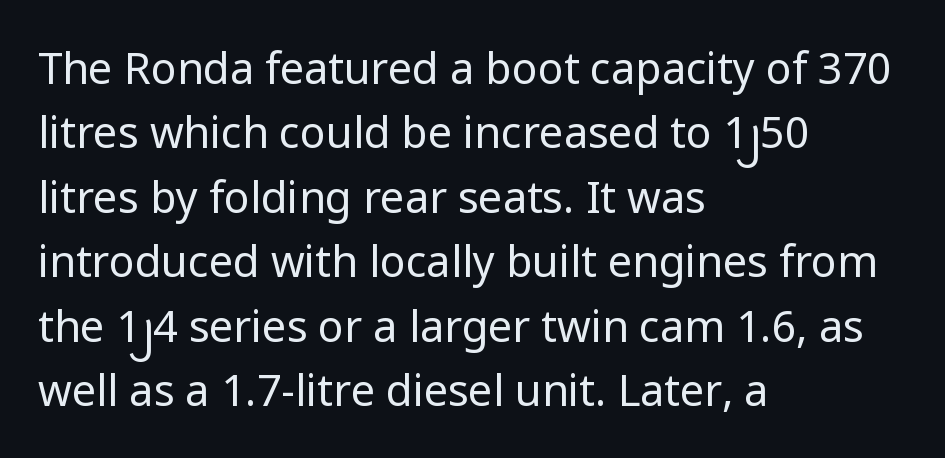
{"serif": "no", "italic": "no", "bold": "no", "weight": "regular", "width": "normal", "stroke_contrast": "low", "x_height": "medium", "monospaced": "no", "underline": "no", "align": "left", "line_spacing": "normal", "line_spacing_ratio": 1.5, "letter_spacing": "normal", "letter_spacing_em": 0.0, "glyph_px": 43}
